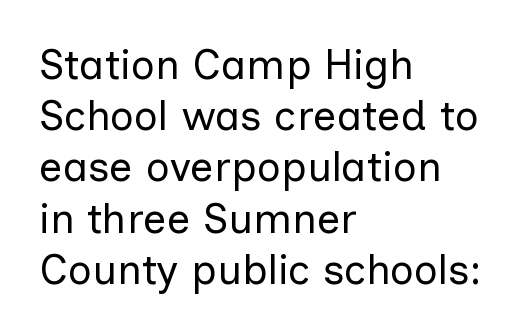
Q: Is the text bold? A: No.
Q: Is the text italic (slanted)? A: No, it is upright.
Q: Is the typeface a serif or a sans-serif typeface? A: Sans-serif.
Q: Is the text underlined? A: No.
Q: How is the paragraph aligned? A: Left-aligned.
Q: Is the spacing between letters normal or unusually wide? A: Normal.
Q: Width (condensed, normal, or wide)? A: Normal.
Q: Stroke contrast? A: Low.
Q: x-height? A: Medium.
Q: Monospaced? A: No.
